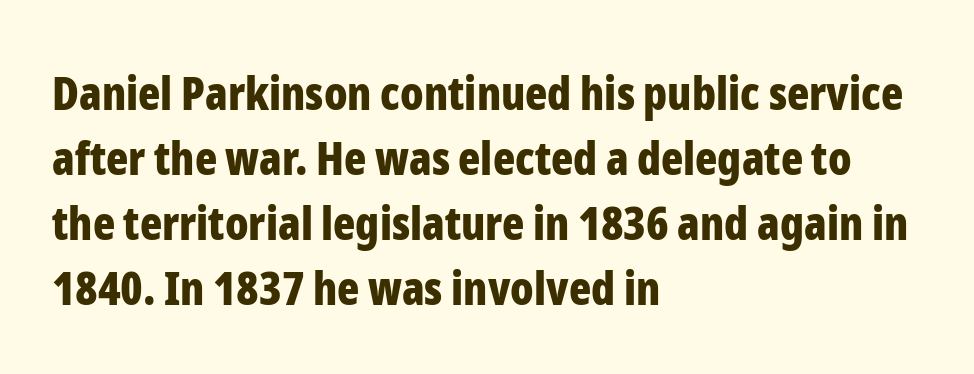
Q: Is the text bold? A: Yes.
Q: Is the text italic (slanted)? A: No, it is upright.
Q: Is the typeface a serif or a sans-serif typeface? A: Sans-serif.
Q: Is the text underlined? A: No.
Q: How is the paragraph aligned? A: Left-aligned.
Q: Is the spacing between letters normal or unusually wide? A: Normal.
Q: Is the spacing between lines tight, normal or loose? A: Normal.
Q: Width (condensed, normal, or wide)? A: Condensed.
Q: Stroke contrast? A: Low.
Q: x-height? A: Medium.
Q: Monospaced? A: No.
